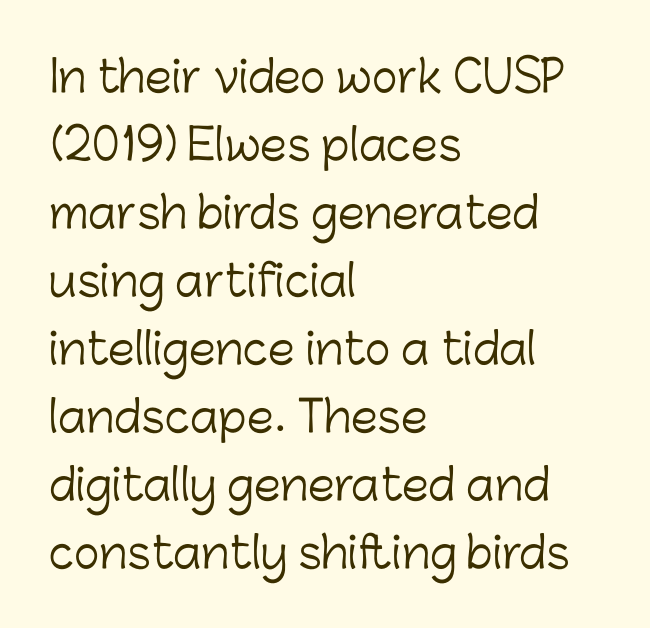
Evenly set lines give the paragraph a standard silhouette. Stroke thickness stays within the range of a standard reading face or lighter. Letters rest on an invisible, unmarked baseline. Unlike a traditional serif, this face leaves its strokes unadorned.
